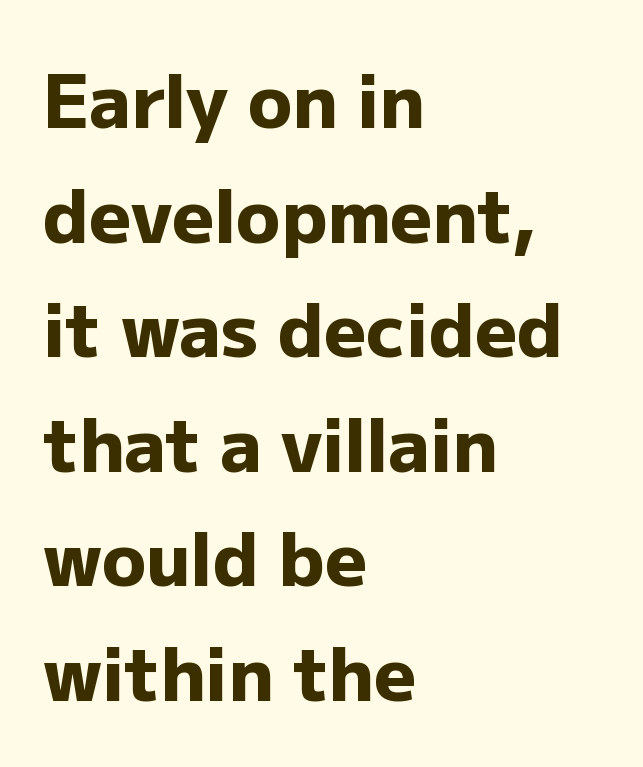
Q: Is the text bold? A: Yes.
Q: Is the text italic (slanted)? A: No, it is upright.
Q: Is the typeface a serif or a sans-serif typeface? A: Sans-serif.
Q: Is the text underlined? A: No.
Q: How is the paragraph aligned? A: Left-aligned.
Q: Is the spacing between letters normal or unusually wide? A: Normal.
Q: Is the spacing between lines tight, normal or loose? A: Normal.
Q: Width (condensed, normal, or wide)? A: Normal.
Q: Stroke contrast? A: Low.
Q: x-height? A: Medium.
Q: Monospaced? A: No.
